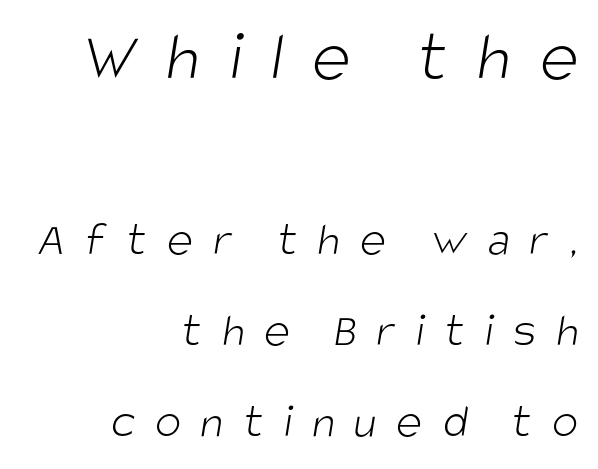
The gaps between neighbouring characters are conspicuously large. No word sits above an underline. Compare the two chunks: the upper has the greater cap height. Stroke thickness stays within the range of a standard reading face or lighter. The passage shown is typed in a proportional face where columns would drift. Leftover space on each line is placed entirely before the opening word.
